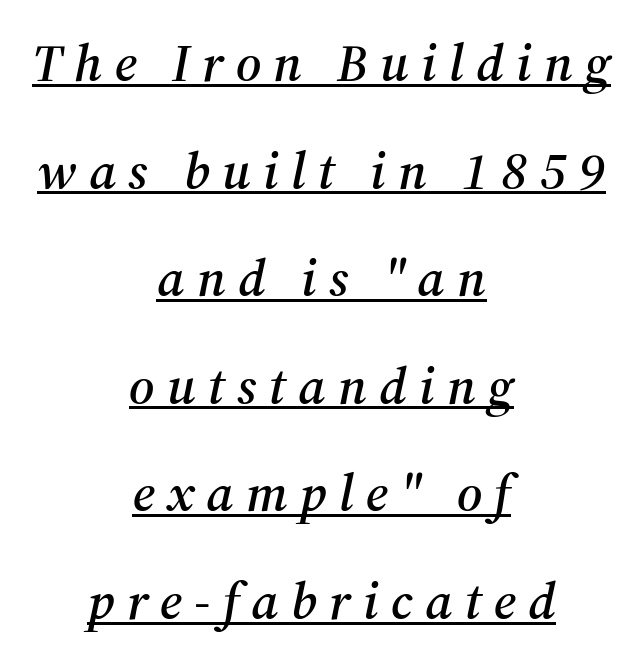
Q: Is the text italic (slanted)? A: Yes, it leans right by about 12 degrees.
Q: Is the typeface a serif or a sans-serif typeface? A: Serif.
Q: Is the text underlined? A: Yes.
Q: How is the paragraph aligned? A: Centered.
Q: Is the spacing between letters normal or unusually wide? A: Unusually wide.
Q: Is the spacing between lines tight, normal or loose? A: Loose.
Q: Width (condensed, normal, or wide)? A: Normal.
Q: Stroke contrast? A: Medium.
Q: x-height? A: Medium.
Q: Monospaced? A: No.
